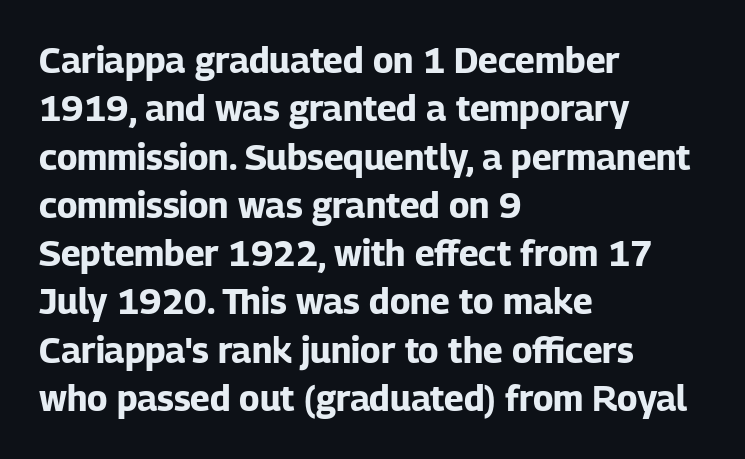
Q: Is the text bold? A: Yes.
Q: Is the text italic (slanted)? A: No, it is upright.
Q: Is the typeface a serif or a sans-serif typeface? A: Sans-serif.
Q: Is the text underlined? A: No.
Q: How is the paragraph aligned? A: Left-aligned.
Q: Is the spacing between letters normal or unusually wide? A: Normal.
Q: Is the spacing between lines tight, normal or loose? A: Normal.
Q: Width (condensed, normal, or wide)? A: Normal.
Q: Stroke contrast? A: Low.
Q: x-height? A: Medium.
Q: Monospaced? A: No.
